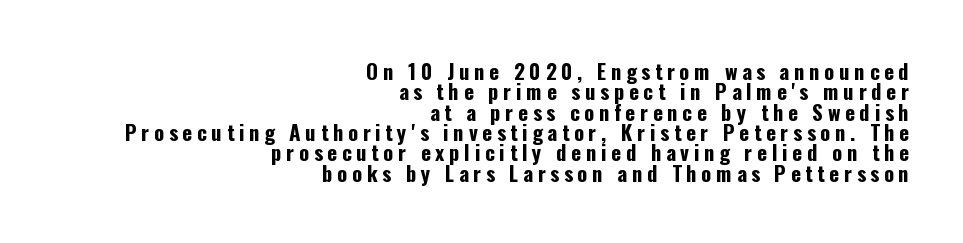
The image shows 21 px bold type, upright; set right-aligned, tight line spacing (0.97x), unusually wide letter spacing (+0.22 em), not underlined.
